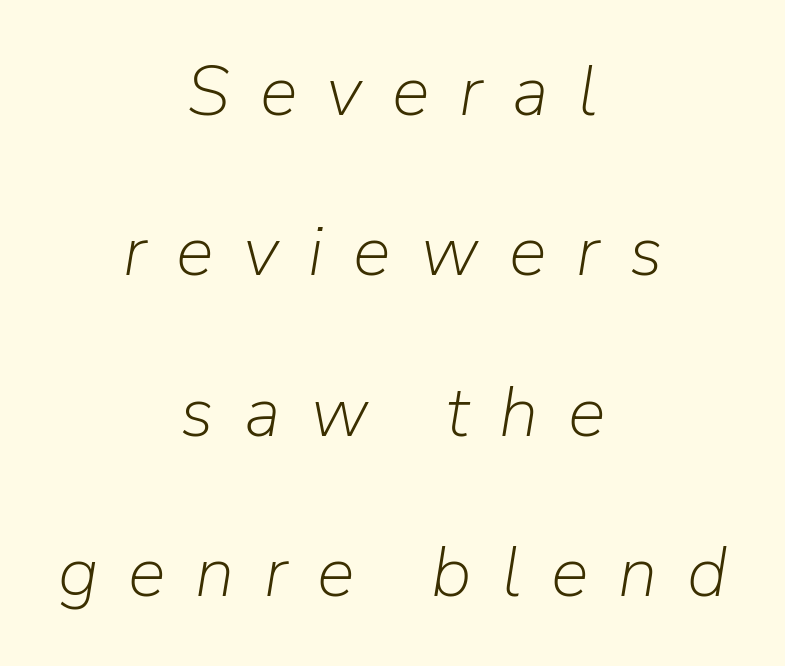
Q: Is the text bold? A: No.
Q: Is the text italic (slanted)? A: Yes, it leans right by about 9 degrees.
Q: Is the text underlined? A: No.
Q: How is the paragraph aligned? A: Centered.
Q: Is the spacing between letters normal or unusually wide? A: Unusually wide.
Q: Is the spacing between lines tight, normal or loose? A: Loose.
Q: Width (condensed, normal, or wide)? A: Normal.
Q: Stroke contrast? A: Low.
Q: x-height? A: Medium.
Q: Monospaced? A: No.
